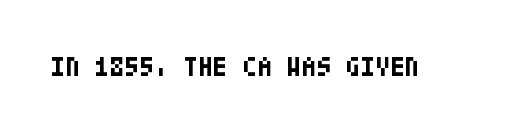
The image shows 27 px bold type, upright; set normal letter spacing, not underlined.
